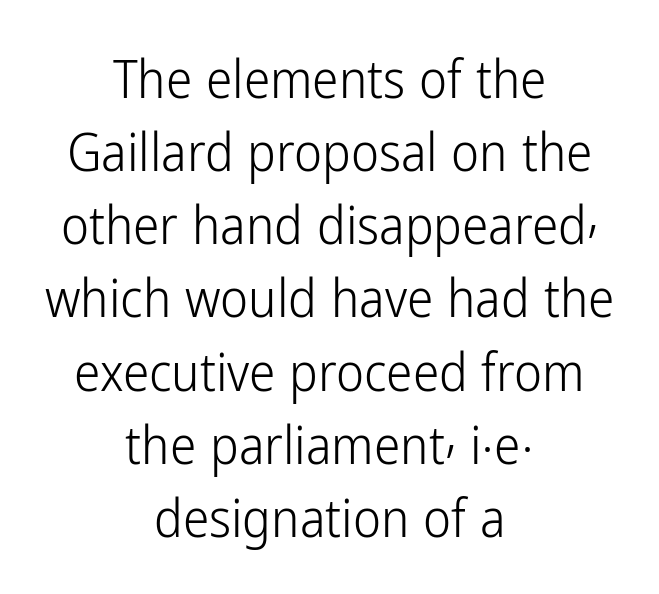
Q: Is the text bold? A: No.
Q: Is the text italic (slanted)? A: No, it is upright.
Q: Is the typeface a serif or a sans-serif typeface? A: Sans-serif.
Q: Is the text underlined? A: No.
Q: How is the paragraph aligned? A: Centered.
Q: Is the spacing between letters normal or unusually wide? A: Normal.
Q: Is the spacing between lines tight, normal or loose? A: Normal.
Q: Width (condensed, normal, or wide)? A: Condensed.
Q: Stroke contrast? A: Low.
Q: x-height? A: Medium.
Q: Monospaced? A: No.
